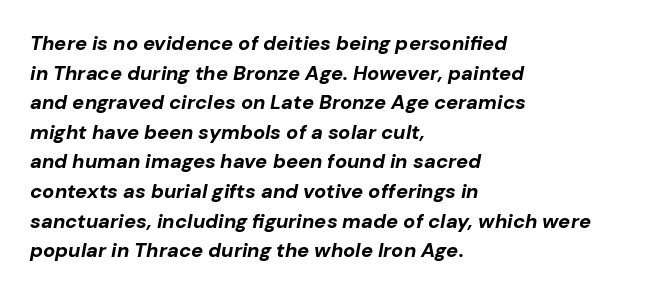
{"italic": "yes", "lean": "right", "slant_degrees": 10, "bold": "yes", "underline": "no", "align": "left", "line_spacing": "normal", "line_spacing_ratio": 1.48, "letter_spacing": "normal", "letter_spacing_em": 0.0, "glyph_px": 20}
